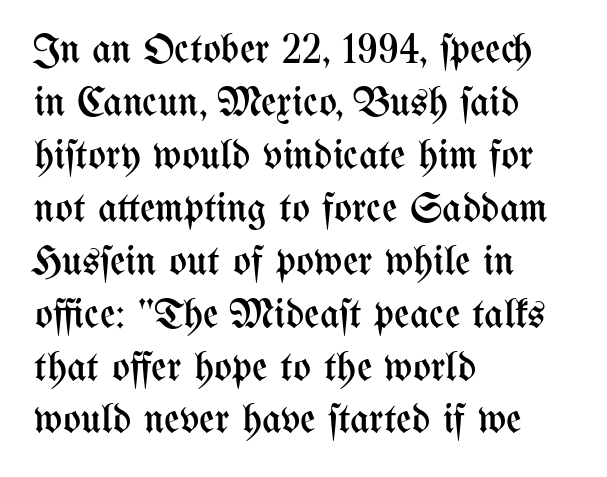
{"italic": "no", "bold": "no", "weight": "regular", "width": "condensed", "stroke_contrast": "medium", "x_height": "medium", "monospaced": "no", "underline": "no", "align": "left", "line_spacing": "normal", "line_spacing_ratio": 1.26, "letter_spacing": "normal", "letter_spacing_em": 0.0, "glyph_px": 42}
